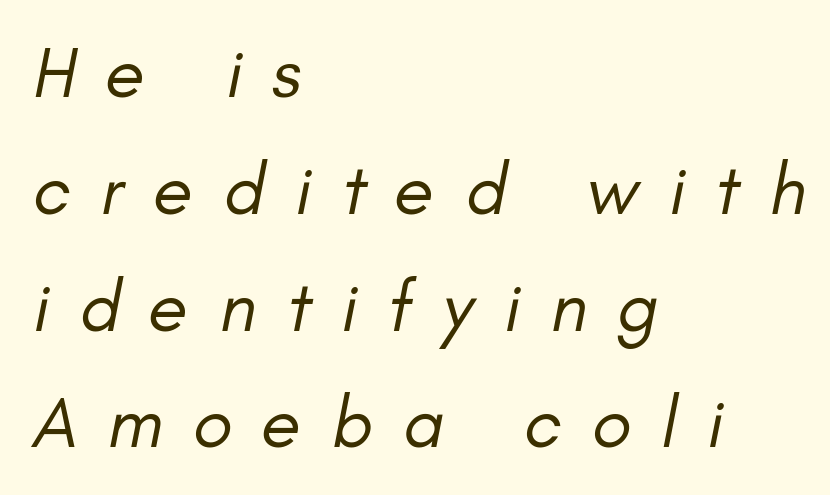
Words float on clear page, feet unadorned. Rendered with sloped, italic letterforms. Think of a printed novel: that variable character pitch is what you see here. One glance says typical: line gaps are just what's usual.
